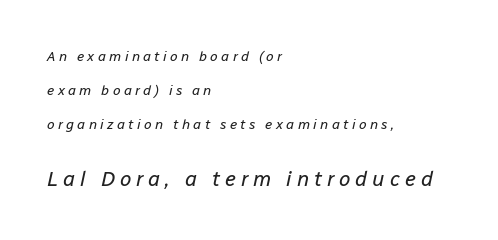
Compared with a centered layout, this one pins lines to the left instead. Students, note that the glyphs here are deliberately spaced far apart. The zone under the glyphs is completely vacant. Each new line begins a long way beneath the previous one. Italic? Definitely — the glyphs are oblique.
